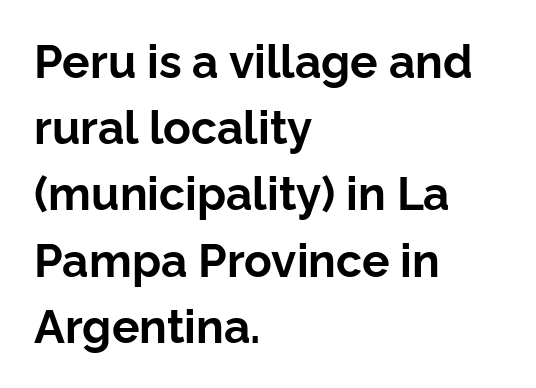
Q: Is the text bold? A: Yes.
Q: Is the text italic (slanted)? A: No, it is upright.
Q: Is the typeface a serif or a sans-serif typeface? A: Sans-serif.
Q: Is the text underlined? A: No.
Q: How is the paragraph aligned? A: Left-aligned.
Q: Is the spacing between letters normal or unusually wide? A: Normal.
Q: Is the spacing between lines tight, normal or loose? A: Normal.
Q: Width (condensed, normal, or wide)? A: Normal.
Q: Stroke contrast? A: Low.
Q: x-height? A: Medium.
Q: Monospaced? A: No.
